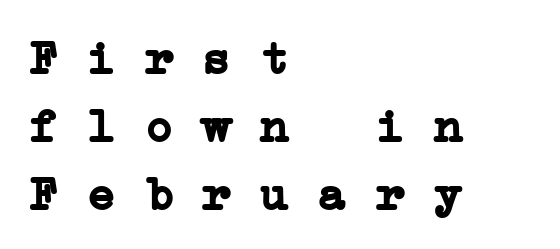
In terms of letterform style, serifs are clearly present. The area under the type is left untouched. Where is the straight margin? On the left. Vertical spacing — default. The face used here is rendered with its standard letterfit. Every character here occupies the same horizontal width, giving the sample a typewriter-like rhythm.
